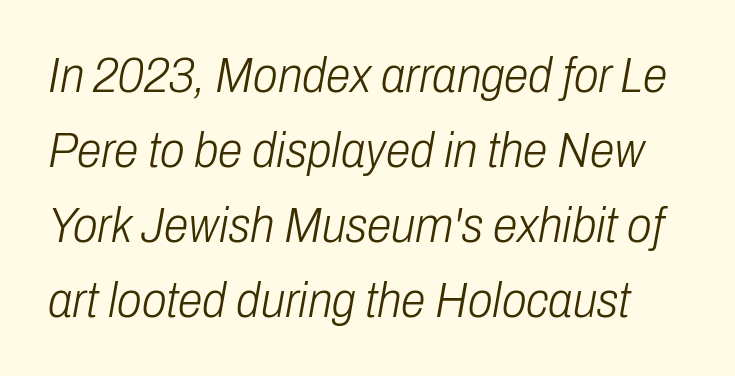
The image shows 50 px light, condensed type, italic (leaning right); set normal line spacing (1.5x), normal letter spacing, not underlined; low stroke contrast and a medium x-height.
